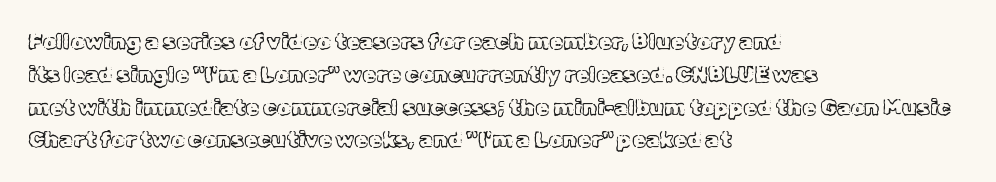
Q: Is the text italic (slanted)? A: No, it is upright.
Q: Is the text underlined? A: No.
Q: How is the paragraph aligned? A: Left-aligned.
Q: Is the spacing between letters normal or unusually wide? A: Normal.
Q: Is the spacing between lines tight, normal or loose? A: Normal.
